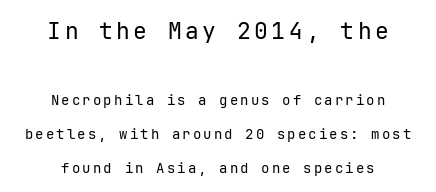
Q: Is the text bold? A: No.
Q: Is the text italic (slanted)? A: No, it is upright.
Q: Is the text underlined? A: No.
Q: How is the paragraph aligned? A: Centered.
Q: Is the spacing between lines tight, normal or loose? A: Loose.
Q: Which block of text is set in a larger size, the first (top) or the second (bottom)? A: The first (top) one.
